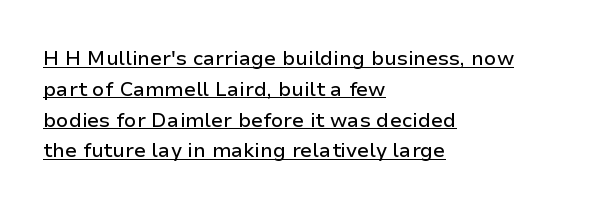
{"italic": "no", "underline": "yes", "align": "left", "line_spacing": "normal", "line_spacing_ratio": 1.54, "letter_spacing": "normal", "letter_spacing_em": 0.0, "glyph_px": 20}
